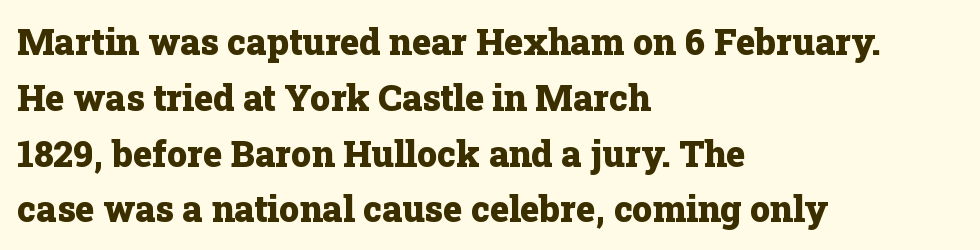
Q: Is the text bold? A: Yes.
Q: Is the text italic (slanted)? A: No, it is upright.
Q: Is the typeface a serif or a sans-serif typeface? A: Serif.
Q: Is the text underlined? A: No.
Q: How is the paragraph aligned? A: Left-aligned.
Q: Is the spacing between letters normal or unusually wide? A: Normal.
Q: Is the spacing between lines tight, normal or loose? A: Normal.
Q: Width (condensed, normal, or wide)? A: Normal.
Q: Stroke contrast? A: Low.
Q: x-height? A: Medium.
Q: Monospaced? A: No.
